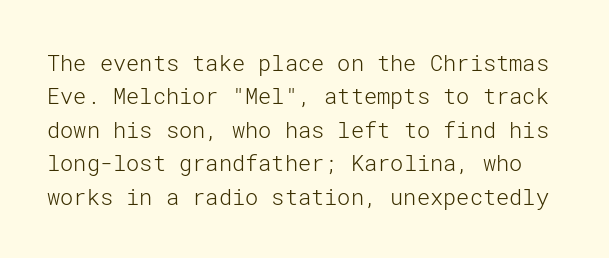
Underlining? Definitely not there. Is there any slant? The stems are plumb. Spacing between characters is what you'd get straight out of the box. Unbolded letterforms with no extra heft.
